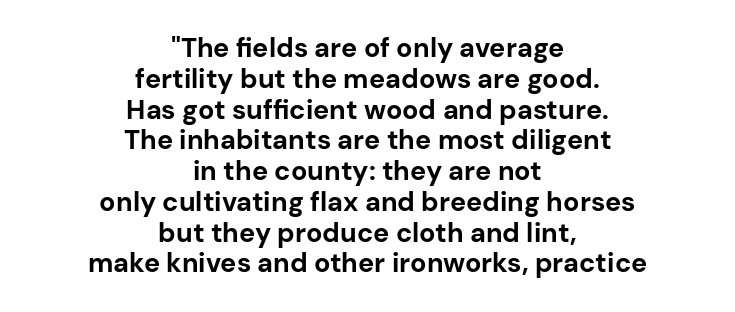
Successive baselines arrive quickly, one right under another. Unmarked baselines from the first word to the last. Does extra space separate the letters? No, they use regular spacing. The font's upright variant was chosen for this text. The paragraph has two soft edges and a firm central axis.
